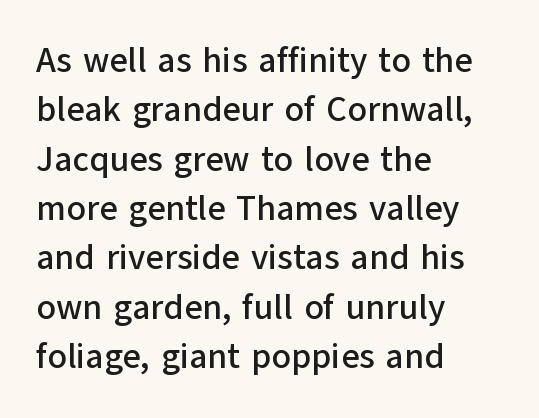
The image shows 35 px sans-serif type, upright; set left-aligned, normal line spacing (1.41x), normal letter spacing, not underlined; low stroke contrast and a medium x-height.
